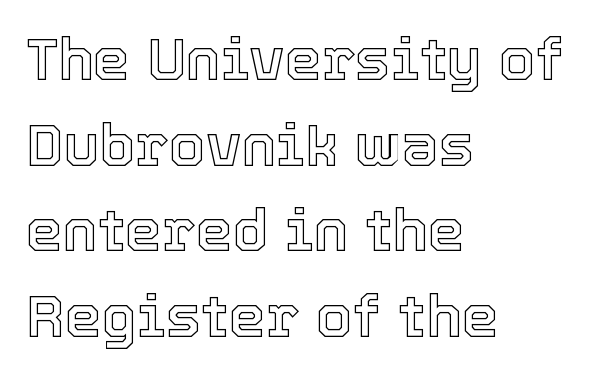
Q: Is the text italic (slanted)? A: No, it is upright.
Q: Is the text underlined? A: No.
Q: How is the paragraph aligned? A: Left-aligned.
Q: Is the spacing between letters normal or unusually wide? A: Normal.
Q: Is the spacing between lines tight, normal or loose? A: Normal.
Q: Width (condensed, normal, or wide)? A: Normal.
Q: x-height? A: Medium.
Q: Monospaced? A: No.
